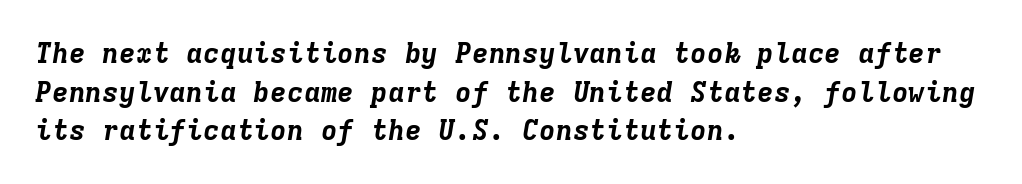
Looking at the ascenders, they clearly lean. Casual observation: everything's shoved over to the left. Is the letter spacing exaggerated? No — it looks like the ordinary default. Is the type bold? Yes — the strokes are clearly thick and heavy. A clean baseline with only descenders dipping below it.
